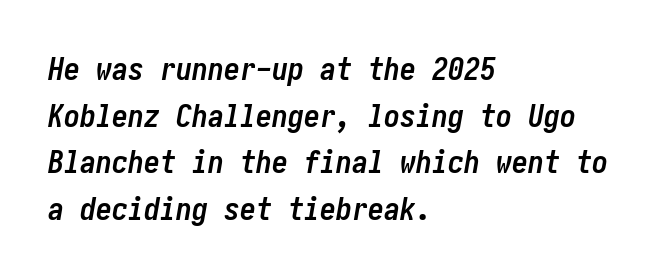
The image shows 32 px semibold, condensed type, italic (leaning right); set left-aligned, normal line spacing (1.46x), normal letter spacing, not underlined; low stroke contrast and a medium x-height.
